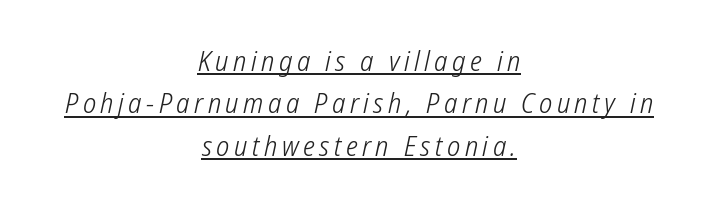
The image shows 28 px light, condensed sans-serif type; set centered, normal line spacing (1.51x), underlined; low stroke contrast and a medium x-height.
